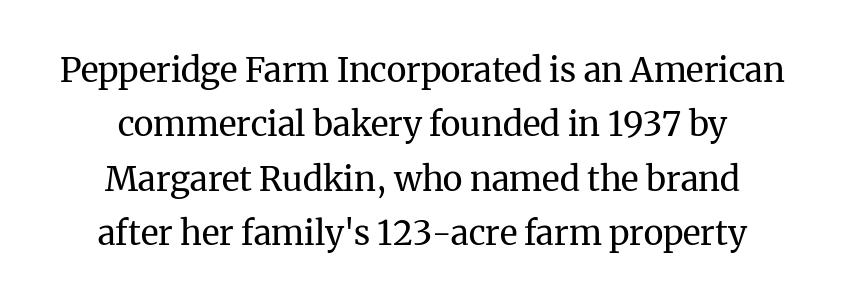
{"serif": "yes", "italic": "no", "bold": "no", "weight": "regular", "width": "normal", "stroke_contrast": "medium", "x_height": "medium", "monospaced": "no", "underline": "no", "align": "center", "line_spacing": "normal", "line_spacing_ratio": 1.6, "letter_spacing": "normal", "letter_spacing_em": 0.0, "glyph_px": 34}
